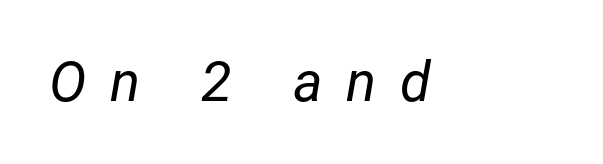
The image shows 56 px regular-weight type, italic (leaning right); set unusually wide letter spacing (+0.42 em), not underlined; low stroke contrast and a medium x-height.
